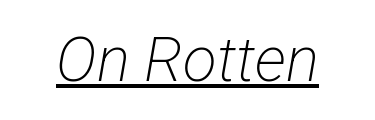
The image shows 62 px light, condensed sans-serif type; set normal letter spacing, underlined; low stroke contrast and a medium x-height.
